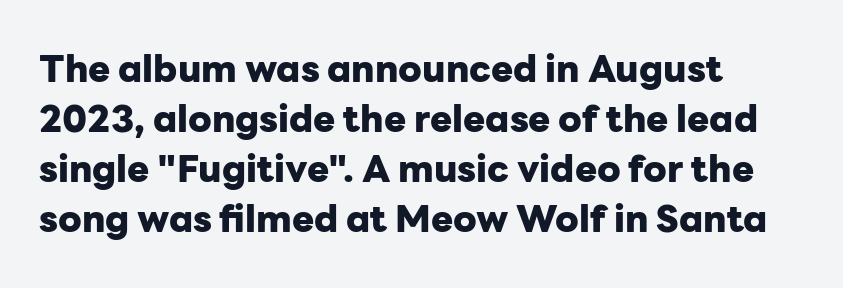
Q: Is the text bold? A: Yes.
Q: Is the text italic (slanted)? A: No, it is upright.
Q: Is the typeface a serif or a sans-serif typeface? A: Sans-serif.
Q: Is the text underlined? A: No.
Q: How is the paragraph aligned? A: Left-aligned.
Q: Is the spacing between letters normal or unusually wide? A: Normal.
Q: Is the spacing between lines tight, normal or loose? A: Normal.
Q: Width (condensed, normal, or wide)? A: Normal.
Q: Stroke contrast? A: Low.
Q: x-height? A: Medium.
Q: Monospaced? A: No.
